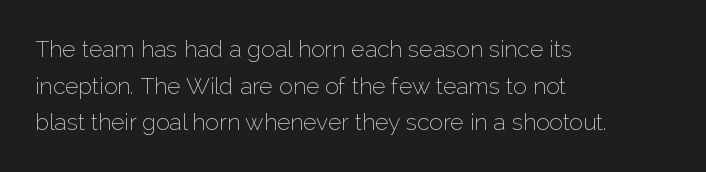
Q: Is the text bold? A: No.
Q: Is the text italic (slanted)? A: No, it is upright.
Q: Is the text underlined? A: No.
Q: How is the paragraph aligned? A: Left-aligned.
Q: Is the spacing between letters normal or unusually wide? A: Normal.
Q: Is the spacing between lines tight, normal or loose? A: Normal.
